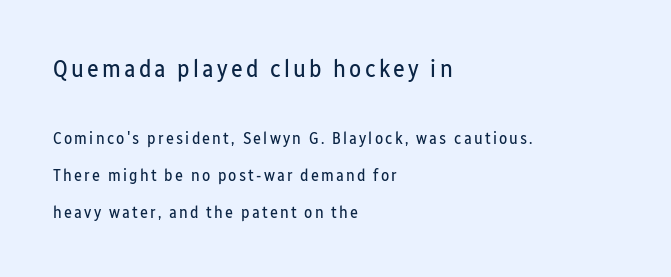
Q: Is the text bold? A: No.
Q: Is the text italic (slanted)? A: No, it is upright.
Q: Is the text underlined? A: No.
Q: How is the paragraph aligned? A: Left-aligned.
Q: Is the spacing between lines tight, normal or loose? A: Loose.
Q: Which block of text is set in a larger size, the first (top) or the second (bottom)? A: The first (top) one.
